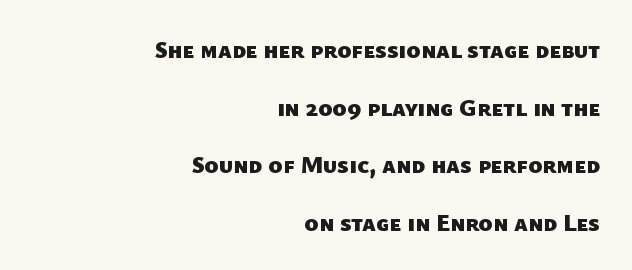
{"bold": "yes", "underline": "no", "align": "right", "line_spacing": "loose", "line_spacing_ratio": 2.4, "letter_spacing": "normal", "letter_spacing_em": 0.0, "glyph_px": 24}
